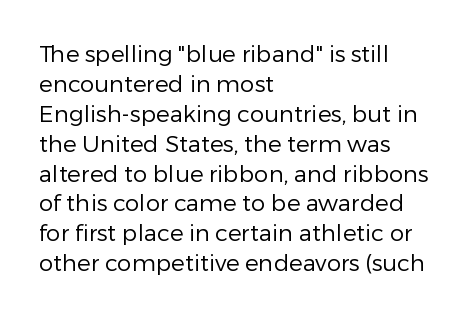
The image shows 23 px text type, upright; set left-aligned, normal line spacing (1.3x), normal letter spacing, not underlined.
